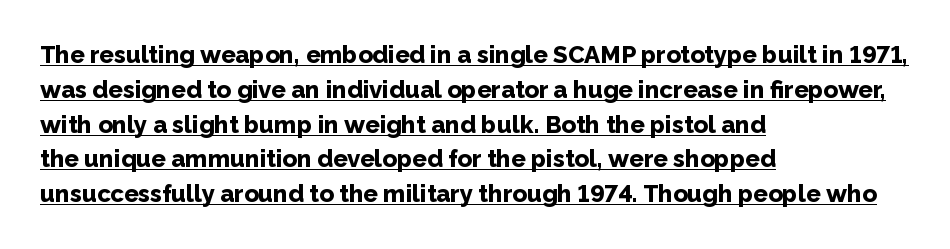
{"italic": "no", "bold": "yes", "underline": "yes", "align": "left", "line_spacing": "normal", "line_spacing_ratio": 1.45, "letter_spacing": "normal", "letter_spacing_em": 0.0, "glyph_px": 24}
